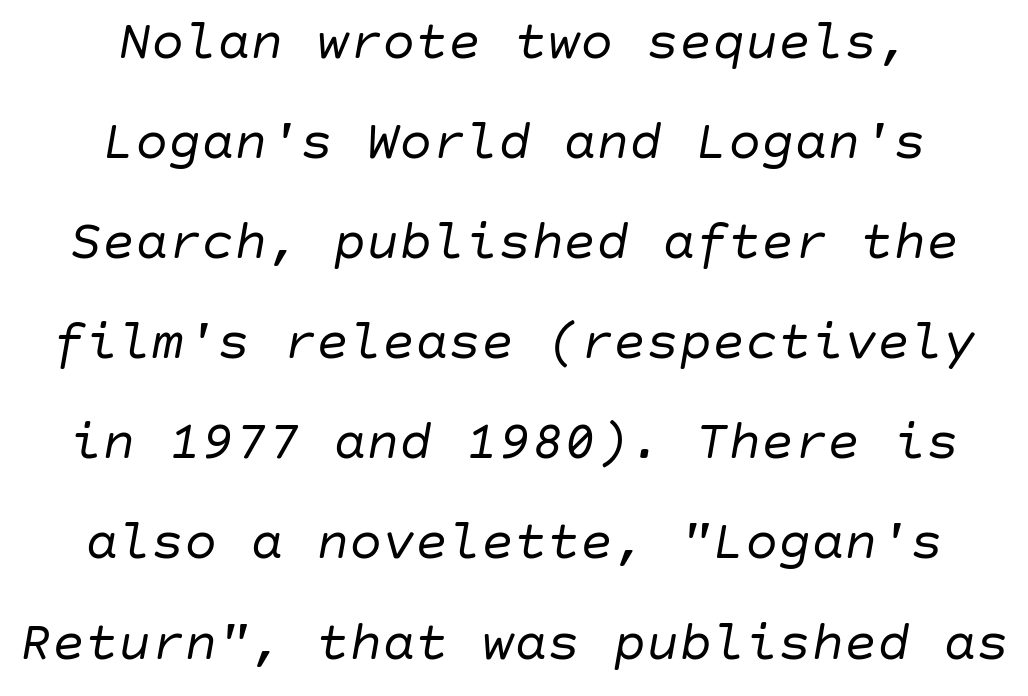
Q: Is the text bold? A: No.
Q: Is the text italic (slanted)? A: Yes, it leans right by about 10 degrees.
Q: Is the text underlined? A: No.
Q: How is the paragraph aligned? A: Centered.
Q: Is the spacing between letters normal or unusually wide? A: Normal.
Q: Width (condensed, normal, or wide)? A: Normal.
Q: Stroke contrast? A: Low.
Q: x-height? A: Large.
